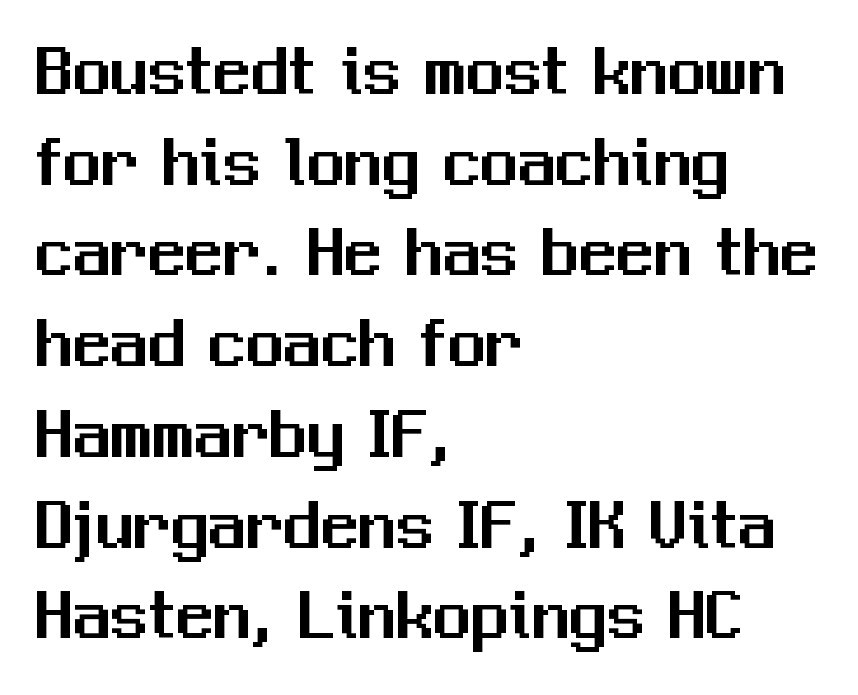
The image shows 75 px sans-serif type, upright; set left-aligned, line spacing 1.21x, normal letter spacing, not underlined; medium stroke contrast and a medium x-height.
